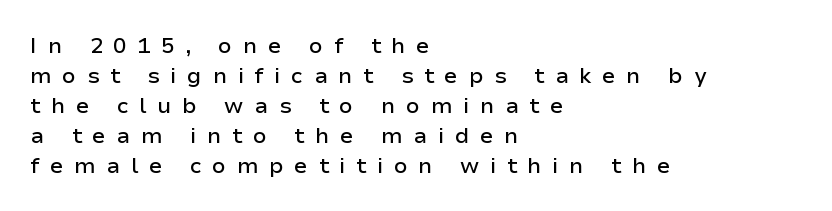
{"italic": "no", "underline": "no", "align": "left", "line_spacing": "normal", "line_spacing_ratio": 1.36, "letter_spacing": "wide", "letter_spacing_em": 0.48, "glyph_px": 22}
